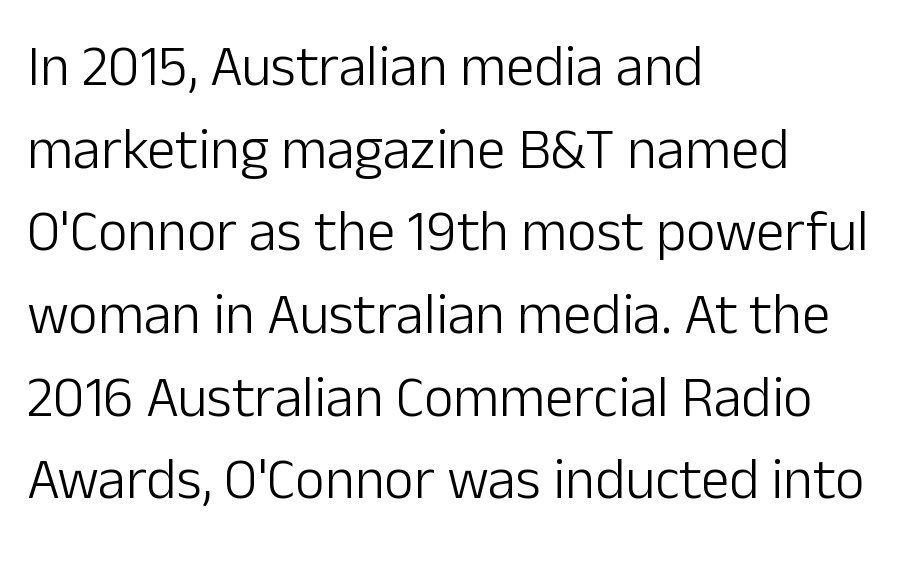
What stands out about the letter spacing? Nothing — it is the standard amount. The type family on display is of the sans-serif kind. Stems here are at most as thick as an everyday book face. In CSS terms this would be text-align: left. A typesetter would call this proportional, since set widths differ per character.
